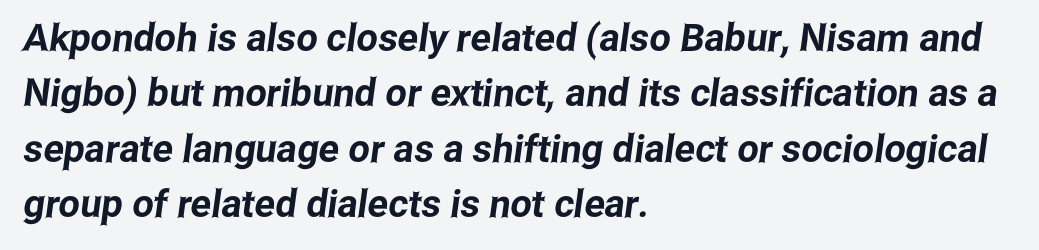
The image shows 38 px condensed sans-serif type; set left-aligned, normal line spacing (1.46x), normal letter spacing, not underlined; low stroke contrast and a medium x-height.
